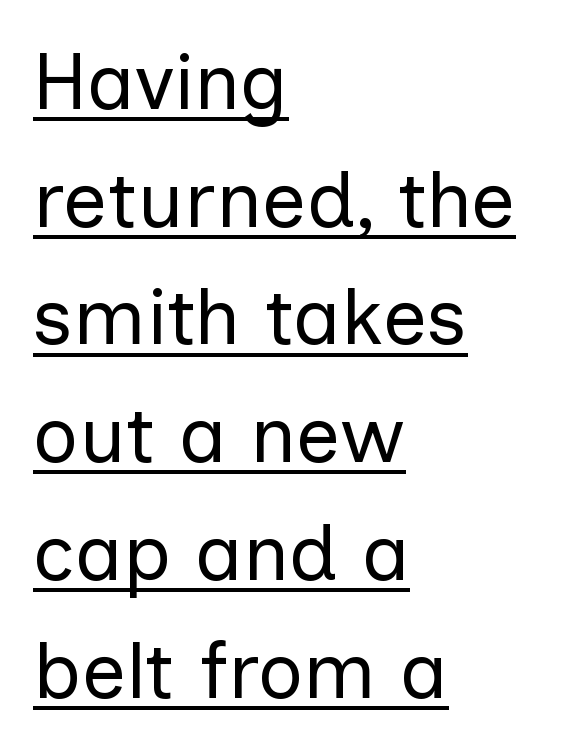
{"serif": "no", "italic": "no", "bold": "no", "weight": "regular", "width": "normal", "stroke_contrast": "low", "x_height": "medium", "monospaced": "no", "underline": "yes", "align": "left", "line_spacing": "normal", "line_spacing_ratio": 1.49, "letter_spacing": "normal", "letter_spacing_em": 0.0, "glyph_px": 79}
